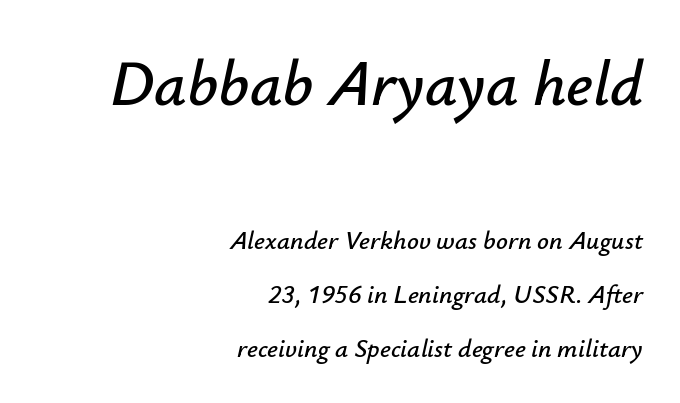
A clean baseline with only descenders dipping below it. The emphasis by scale lands on block number one, above. Inter-character spacing is left at the font's built-in metrics. Yep, that's italic — everything's leaning. Students, observe: this is what heavily led, spacious text looks like. Looks like regular typesetting: each glyph gets only the width it needs.
